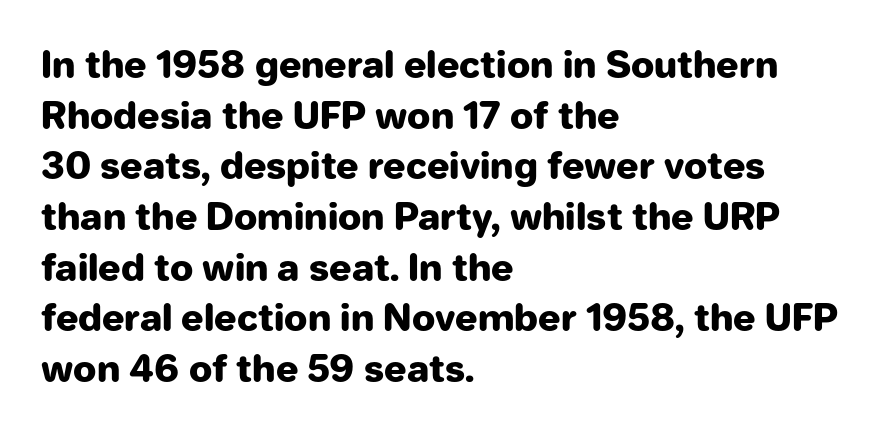
The image shows 37 px heavy sans-serif type, upright; set left-aligned, normal line spacing (1.37x), normal letter spacing, not underlined; low stroke contrast and a medium x-height.
